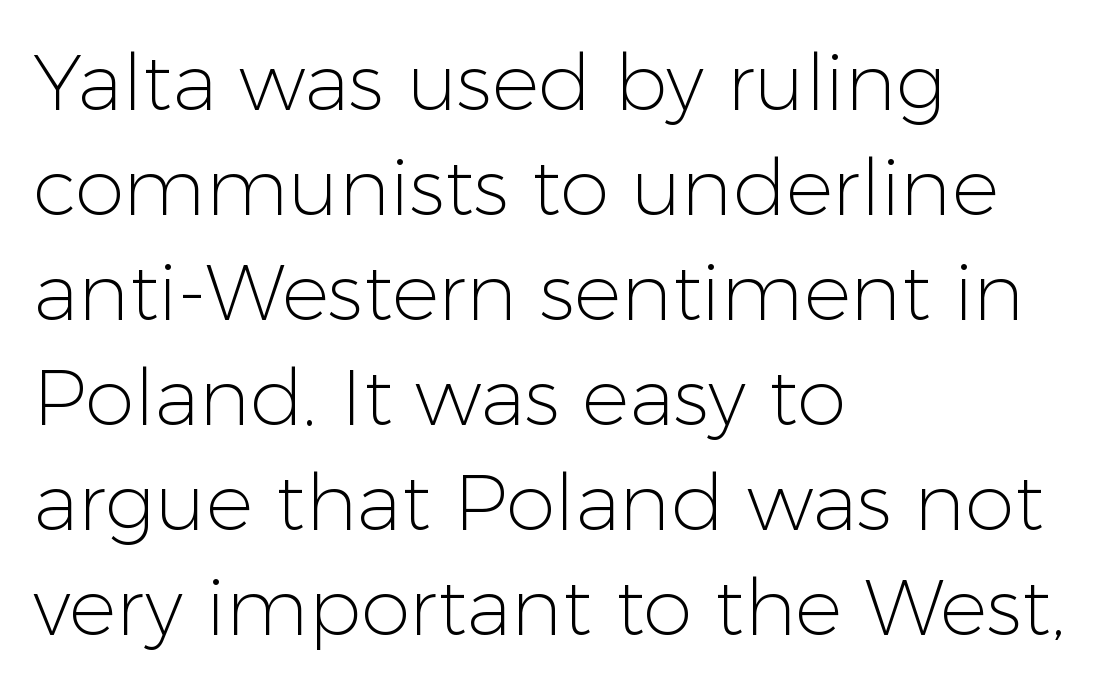
Q: Is the text bold? A: No.
Q: Is the text italic (slanted)? A: No, it is upright.
Q: Is the typeface a serif or a sans-serif typeface? A: Sans-serif.
Q: Is the text underlined? A: No.
Q: How is the paragraph aligned? A: Left-aligned.
Q: Is the spacing between letters normal or unusually wide? A: Normal.
Q: Is the spacing between lines tight, normal or loose? A: Normal.
Q: Width (condensed, normal, or wide)? A: Normal.
Q: Stroke contrast? A: Low.
Q: x-height? A: Medium.
Q: Monospaced? A: No.
